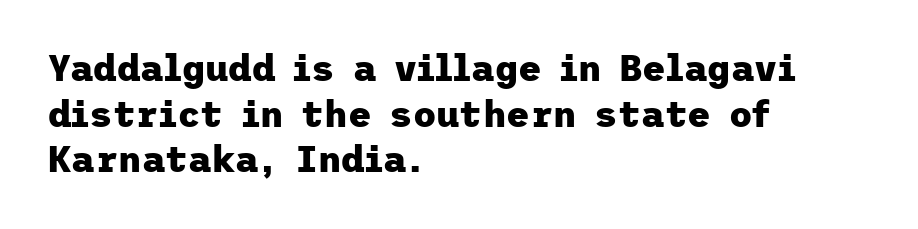
Q: Is the text bold? A: Yes.
Q: Is the text italic (slanted)? A: No, it is upright.
Q: Is the typeface a serif or a sans-serif typeface? A: Sans-serif.
Q: Is the text underlined? A: No.
Q: How is the paragraph aligned? A: Left-aligned.
Q: Is the spacing between letters normal or unusually wide? A: Normal.
Q: Is the spacing between lines tight, normal or loose? A: Normal.
Q: Width (condensed, normal, or wide)? A: Normal.
Q: Stroke contrast? A: Low.
Q: x-height? A: Medium.
